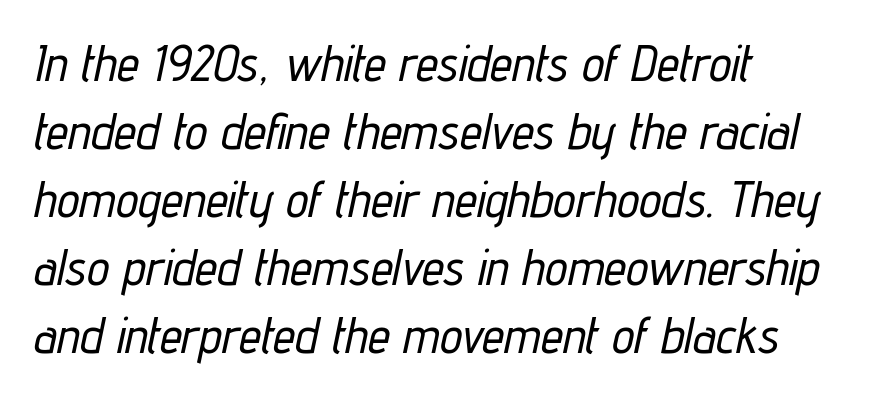
Plain, unruled lines of type. Look at the tracking — it's just the regular setting, nothing added. Leading matches the norm, producing a regular column. The compositor pushed each line to the left boundary. Is the type slanted? Yes — the strokes lean at a clear angle. Is this a fixed-width face? No — the glyphs have proportional, varying widths.
